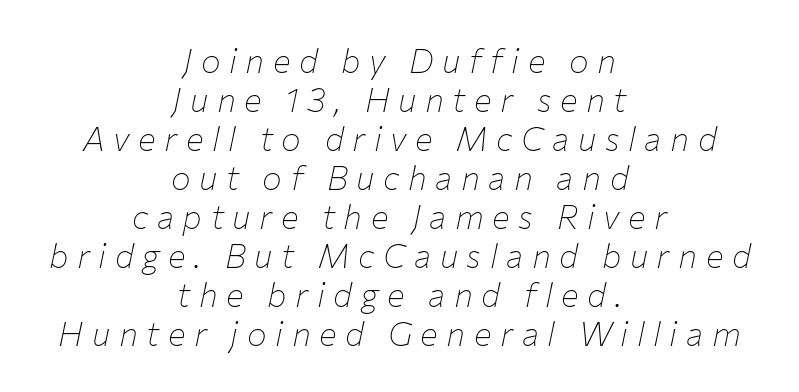
Q: Is the text bold? A: No.
Q: Is the text italic (slanted)? A: Yes, it leans right by about 12 degrees.
Q: Is the text underlined? A: No.
Q: How is the paragraph aligned? A: Centered.
Q: Is the spacing between letters normal or unusually wide? A: Unusually wide.
Q: Width (condensed, normal, or wide)? A: Normal.
Q: Stroke contrast? A: Low.
Q: x-height? A: Medium.
Q: Monospaced? A: No.
